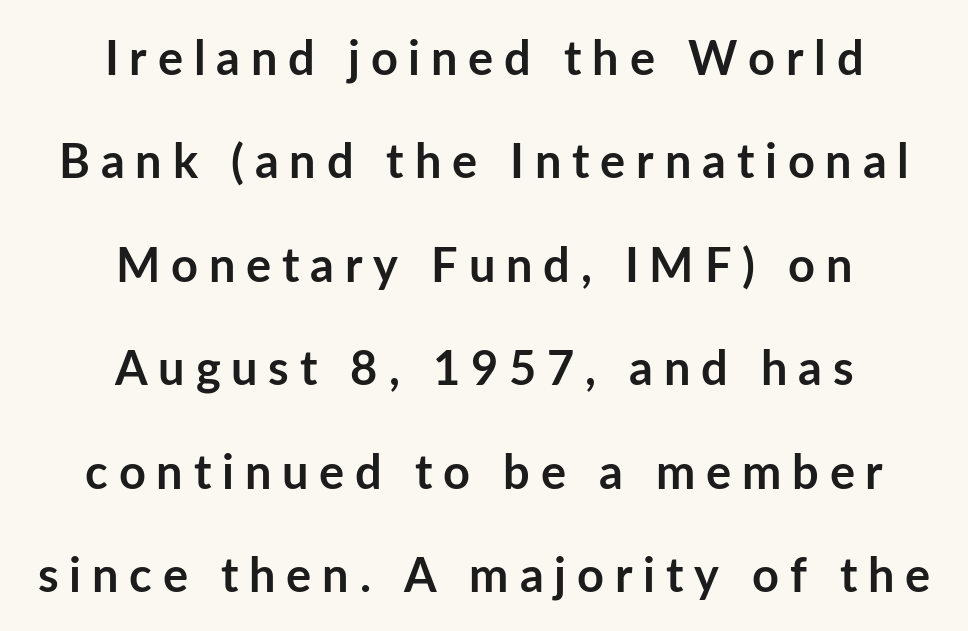
{"serif": "no", "italic": "no", "bold": "yes", "weight": "semibold", "width": "normal", "stroke_contrast": "low", "x_height": "medium", "monospaced": "no", "underline": "no", "align": "center", "line_spacing": "loose", "line_spacing_ratio": 2.2, "letter_spacing": "wide", "letter_spacing_em": 0.23, "glyph_px": 47}
